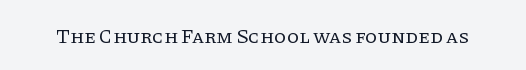
The image shows 20 px text type, upright; set normal letter spacing, not underlined.
